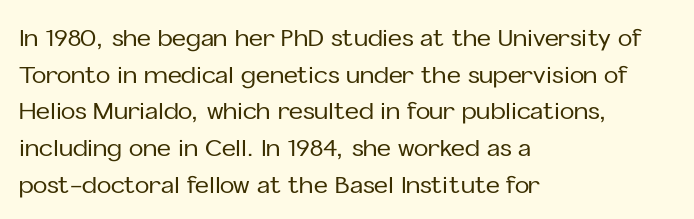
Unlike italic type, these characters show no tilt at all. Glyph-to-glyph distance matches everyday printed text. The line-height multiplier appears to be the usual default. The rag falls on the right side of this text block.
